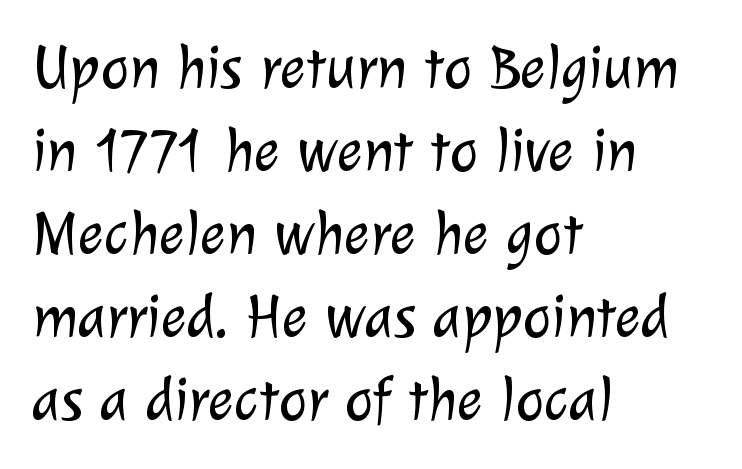
{"serif": "no", "bold": "no", "weight": "light", "width": "normal", "stroke_contrast": "low", "x_height": "medium", "monospaced": "no", "underline": "no", "align": "left", "line_spacing": "normal", "line_spacing_ratio": 1.36, "letter_spacing": "normal", "letter_spacing_em": 0.0, "glyph_px": 61}
